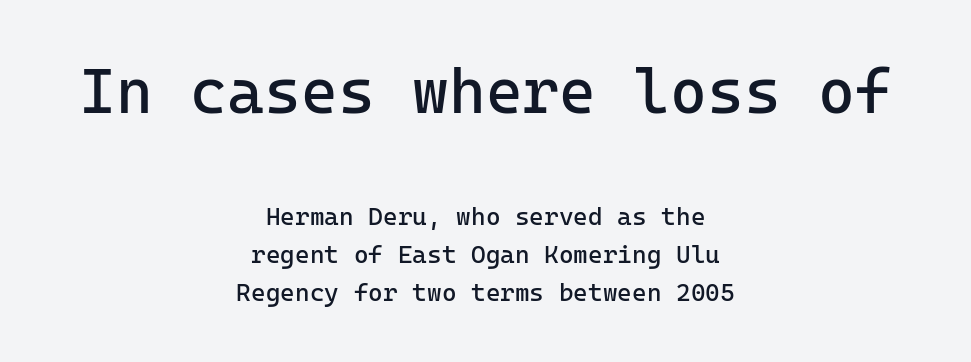
{"serif": "no", "italic": "no", "bold": "no", "weight": "regular", "width": "normal", "stroke_contrast": "low", "x_height": "medium", "underline": "no", "align": "center", "line_spacing": "normal", "line_spacing_ratio": 1.53, "letter_spacing": "normal", "letter_spacing_em": 0.0, "larger_block": "first", "size_ratio": 2.52, "glyph_px": 63}
